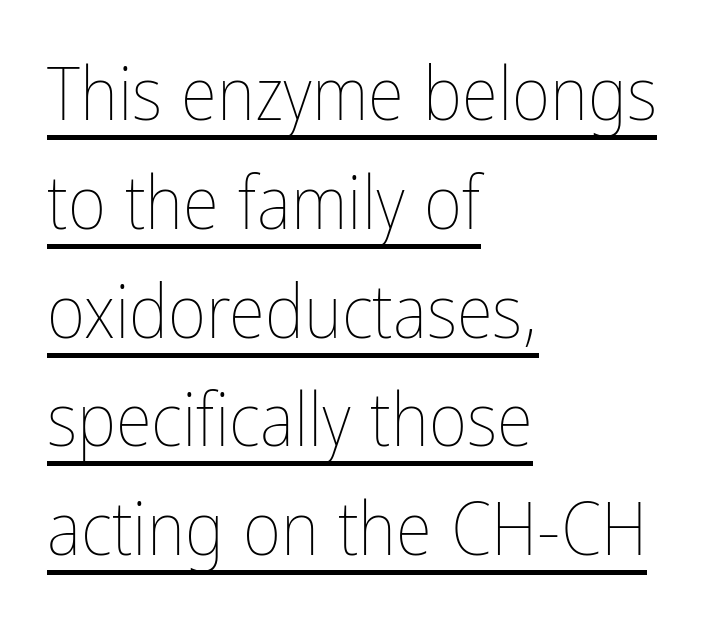
The image shows 74 px thin, condensed type, upright; set left-aligned, normal line spacing (1.47x), normal letter spacing, underlined; low stroke contrast and a medium x-height.
